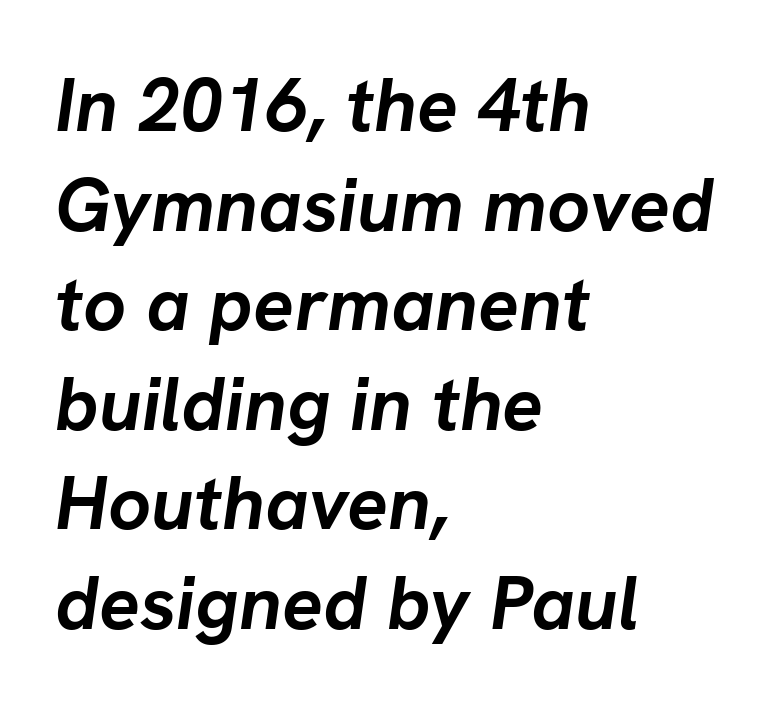
The passage shown is typed in a proportional face where columns would drift. Check under the words: just untouched page. These words are printed bold, with thick strokes throughout. Every character sits at an angle, as italics do. Inter-character spacing is left at the font's built-in metrics.
